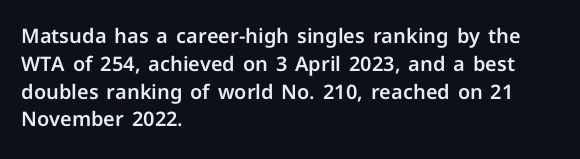
The image shows 20 px text type, upright; set left-aligned, normal line spacing (1.39x), normal letter spacing, not underlined.
